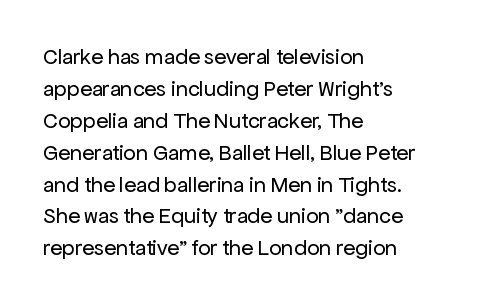
The image shows 22 px text type, upright; set left-aligned, normal line spacing (1.45x), normal letter spacing, not underlined.
